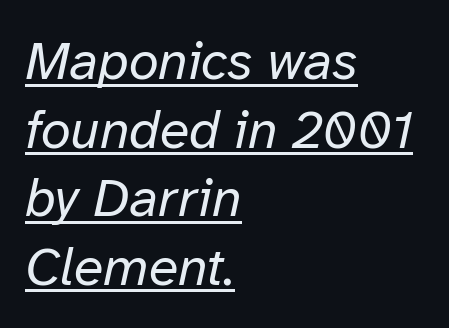
The image shows 54 px regular-weight type, italic (leaning right); set left-aligned, normal line spacing (1.27x), normal letter spacing, underlined; low stroke contrast and a medium x-height.
